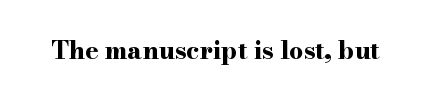
Q: Is the text bold? A: Yes.
Q: Is the text italic (slanted)? A: No, it is upright.
Q: Is the text underlined? A: No.
Q: Is the spacing between letters normal or unusually wide? A: Normal.
